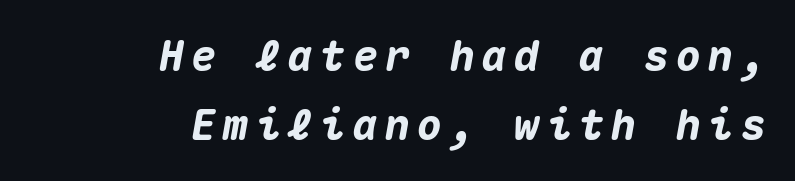
The image shows 42 px heavy type, italic (leaning right), monospaced; set right-aligned, normal line spacing (1.64x), not underlined; medium stroke contrast and a medium x-height.
